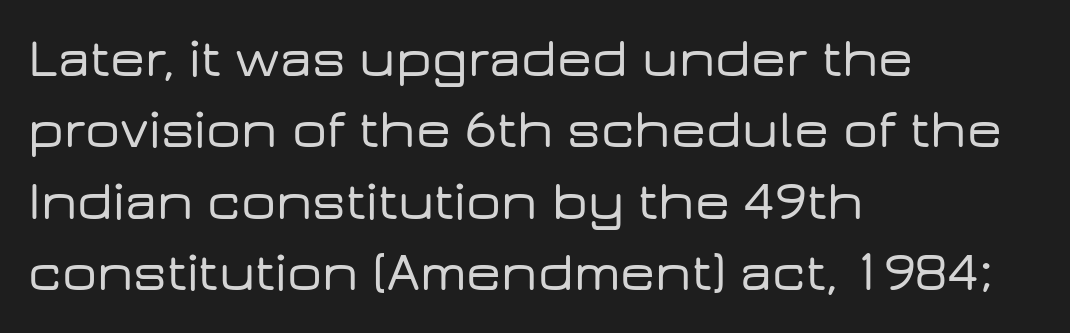
The image shows 55 px wide sans-serif type, upright; set left-aligned, normal line spacing (1.3x), normal letter spacing, not underlined; low stroke contrast and a medium x-height.
